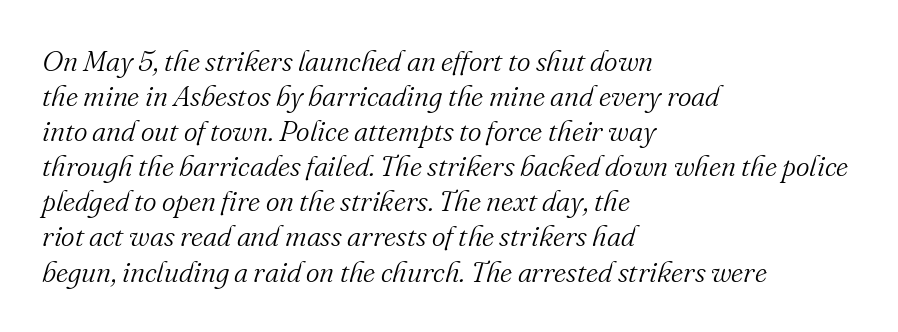
The image shows 29 px light serif type, italic (leaning right); set left-aligned, line spacing 1.21x, normal letter spacing, not underlined; medium stroke contrast and a small x-height.
